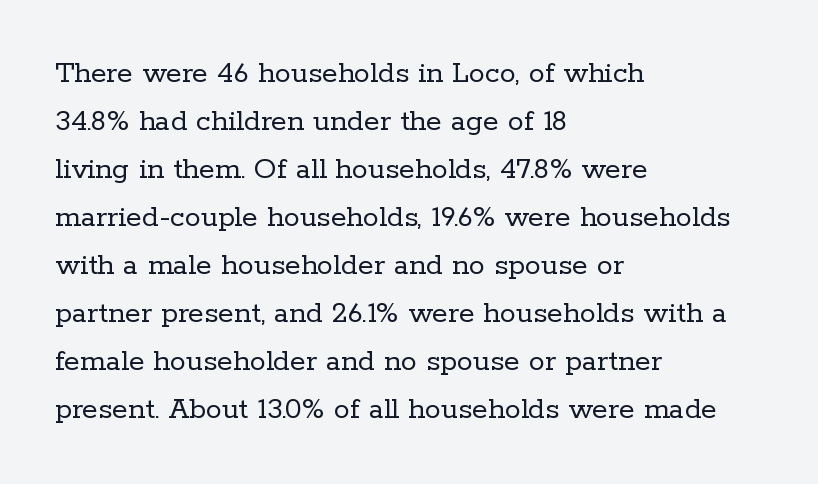
The image shows 32 px regular-weight serif type, upright; set left-aligned, normal line spacing (1.5x), normal letter spacing, not underlined; low stroke contrast and a medium x-height.
